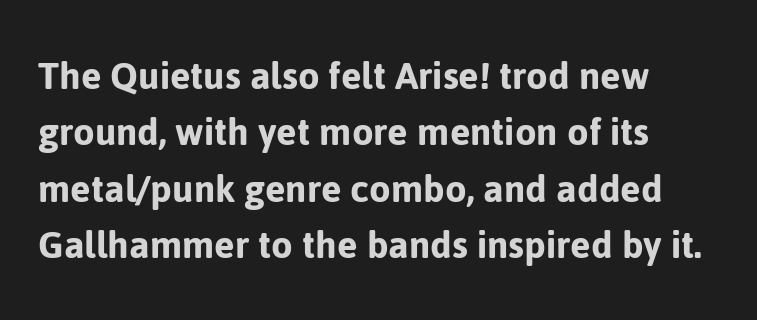
Descenders hang freely into open space. The designer left line spacing at the default. Looks like regular typesetting: each glyph gets only the width it needs. Typographically, this falls in the sans-serif category. If you drew a line through each stem, it would be perfectly vertical. The setting favours the left margin, as ordinary paragraphs usually do.
